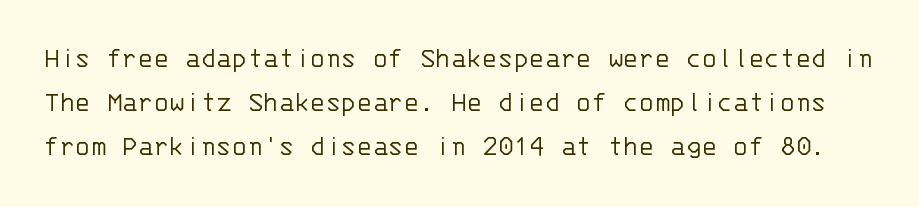
You can tell from the bare stems that sans-serif type was used. The typography opts for an upright posture over an oblique one. The strokes carry an ordinary text weight at most. No word sits above an underline. The letters march in equal steps, a hallmark of fixed-pitch type. The face used here is rendered with its standard letterfit.
